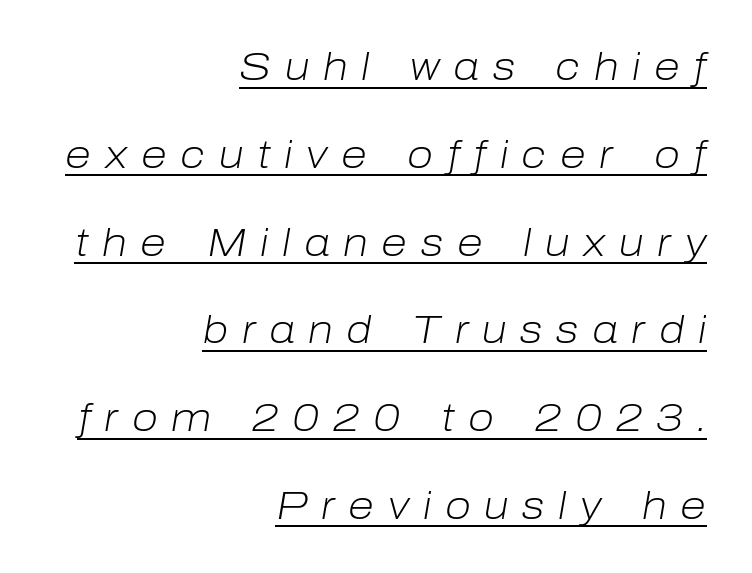
This is not heavy type; no bold has been used. Character widths vary here, with narrow letters taking less room than wide ones. Line spacing here is loose. A baseline rule has been typeset under these characters. An italicized treatment has been applied to the whole sample.
